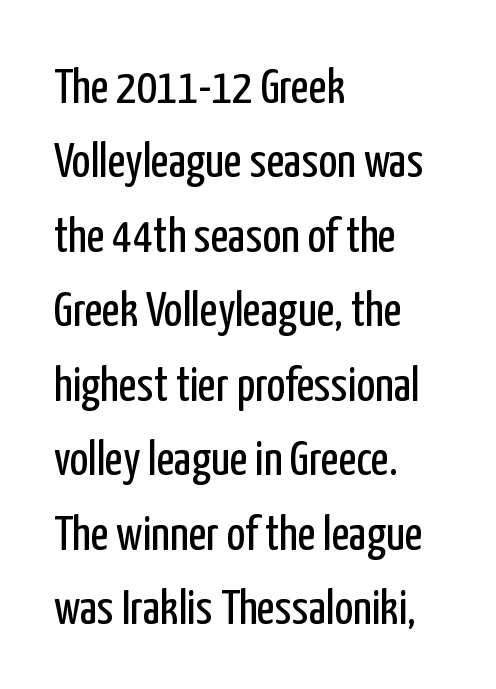
The image shows 49 px regular-weight, condensed sans-serif type, upright; set left-aligned, normal line spacing (1.52x), normal letter spacing, not underlined; low stroke contrast and a medium x-height.
